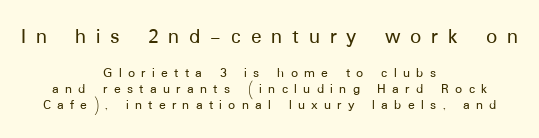
The image shows 22 px text type, upright; set centered, tight line spacing (1.12x), unusually wide letter spacing (+0.45 em), not underlined; the first (top) block is 1.57x larger.
